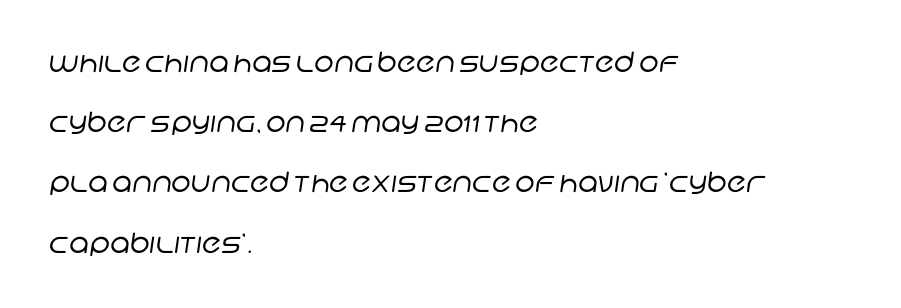
Spacing between characters is what you'd get straight out of the box. These glyphs show unthickened strokes, regular width or finer. The lines are quadded left. Check where the strokes stop: nothing finishes them off — pure sans. Descenders hang freely into open space.
